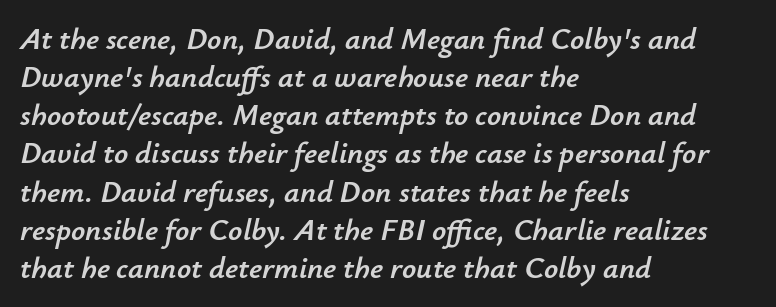
The setting favours the left margin, as ordinary paragraphs usually do. Just letters on the line, the space beneath them empty. Style check: oblique. Compared with typical body copy, the letter spacing here is the same.
